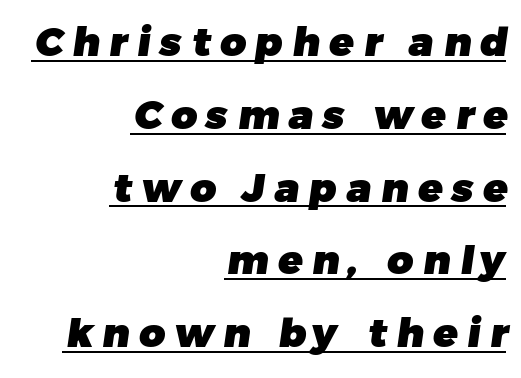
One-word summary of the alignment: right. The sample's only ornament is a line tracing under the words. The letters advance in unequal steps, a hallmark of proportional type. Is this a sans? Yes — the strokes have no serifs. Plenty of ink on the page — the face is bold.
